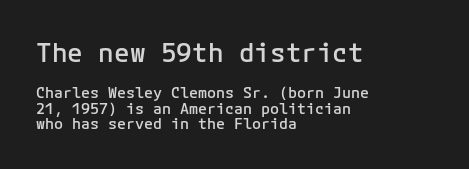
{"italic": "no", "bold": "semi", "underline": "no", "align": "left", "line_spacing": "tight", "line_spacing_ratio": 1.02, "letter_spacing": "normal", "letter_spacing_em": 0.0, "larger_block": "first", "size_ratio": 1.73, "glyph_px": 26}
